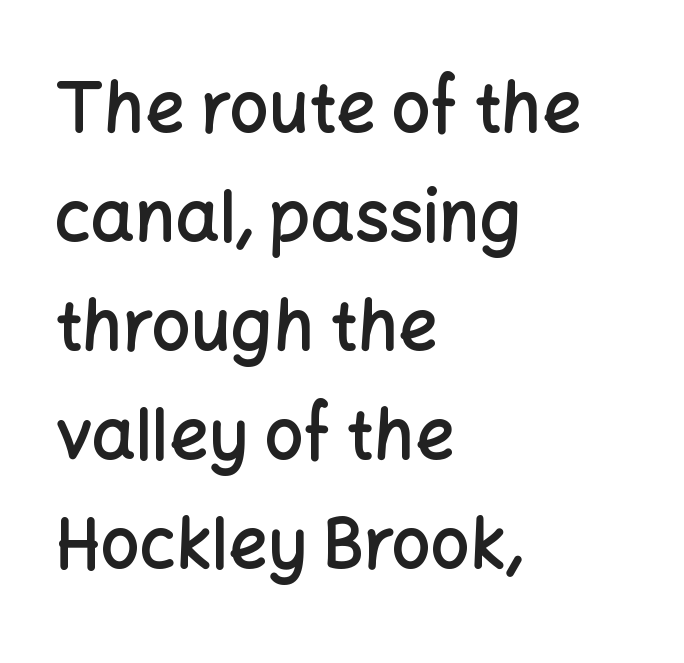
Q: Is the text bold? A: Semi-bold.
Q: Is the text italic (slanted)? A: No, it is upright.
Q: Is the typeface a serif or a sans-serif typeface? A: Sans-serif.
Q: Is the text underlined? A: No.
Q: How is the paragraph aligned? A: Left-aligned.
Q: Is the spacing between letters normal or unusually wide? A: Normal.
Q: Is the spacing between lines tight, normal or loose? A: Normal.
Q: Width (condensed, normal, or wide)? A: Normal.
Q: Stroke contrast? A: Low.
Q: x-height? A: Medium.
Q: Monospaced? A: No.
